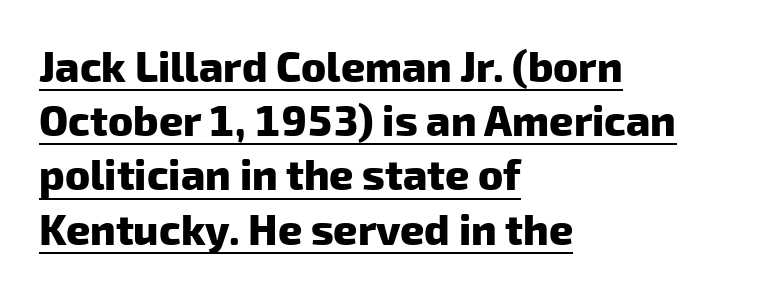
{"serif": "no", "bold": "yes", "weight": "heavy", "width": "normal", "stroke_contrast": "low", "x_height": "medium", "monospaced": "no", "underline": "yes", "align": "left", "line_spacing": "normal", "line_spacing_ratio": 1.29, "letter_spacing": "normal", "letter_spacing_em": 0.0, "glyph_px": 42}
